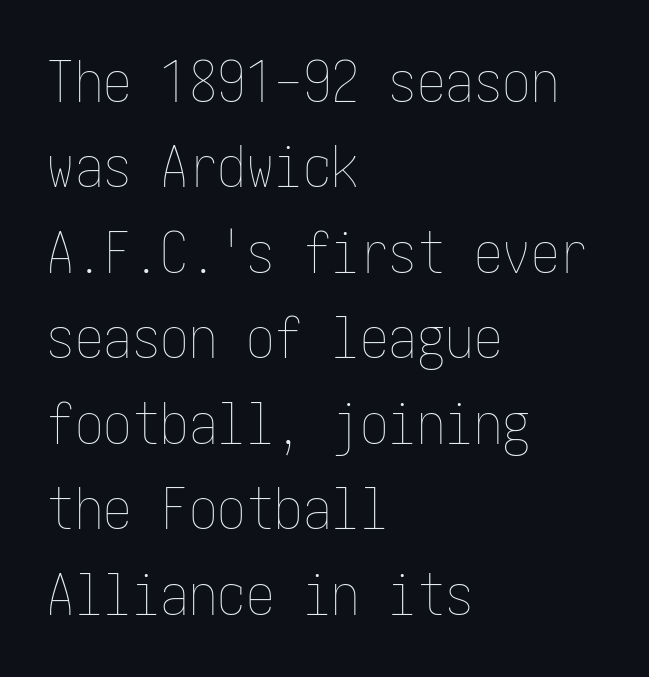
{"italic": "no", "bold": "no", "weight": "thin", "width": "condensed", "stroke_contrast": "low", "x_height": "medium", "underline": "no", "align": "left", "line_spacing": "normal", "line_spacing_ratio": 1.5, "letter_spacing": "normal", "letter_spacing_em": 0.0, "glyph_px": 57}
